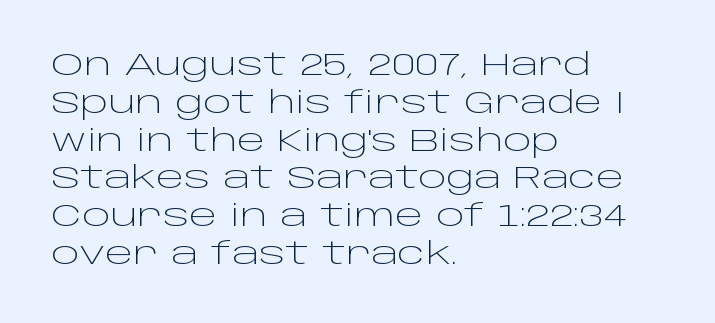
Q: Is the text bold? A: No.
Q: Is the text italic (slanted)? A: No, it is upright.
Q: Is the typeface a serif or a sans-serif typeface? A: Sans-serif.
Q: Is the text underlined? A: No.
Q: How is the paragraph aligned? A: Left-aligned.
Q: Is the spacing between letters normal or unusually wide? A: Normal.
Q: Is the spacing between lines tight, normal or loose? A: Normal.
Q: Width (condensed, normal, or wide)? A: Wide.
Q: Stroke contrast? A: Low.
Q: x-height? A: Large.
Q: Monospaced? A: No.
